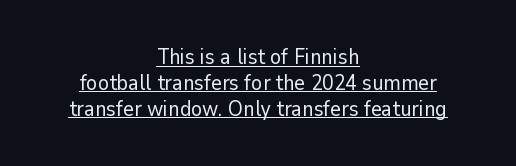
{"italic": "no", "bold": "no", "underline": "yes", "align": "center", "line_spacing_ratio": 1.23, "letter_spacing": "normal", "letter_spacing_em": 0.0, "glyph_px": 21}
